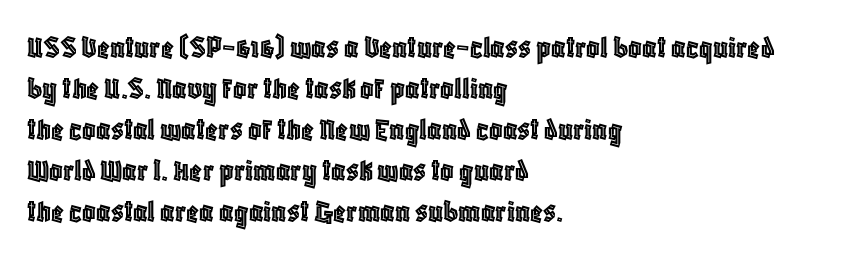
Q: Is the text italic (slanted)? A: No, it is upright.
Q: Is the text underlined? A: No.
Q: How is the paragraph aligned? A: Left-aligned.
Q: Is the spacing between letters normal or unusually wide? A: Normal.
Q: Width (condensed, normal, or wide)? A: Condensed.
Q: x-height? A: Large.
Q: Monospaced? A: No.
